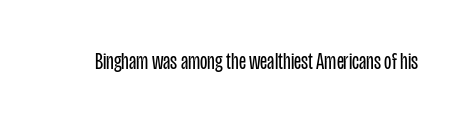
{"italic": "no", "bold": "no", "underline": "no", "letter_spacing": "normal", "letter_spacing_em": 0.0, "glyph_px": 24}
